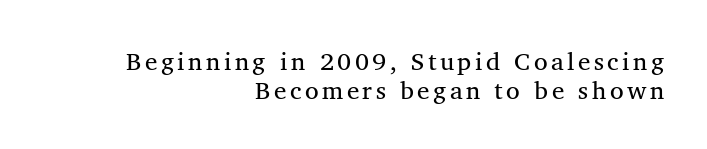
Q: Is the text bold? A: No.
Q: Is the text underlined? A: No.
Q: How is the paragraph aligned? A: Right-aligned.
